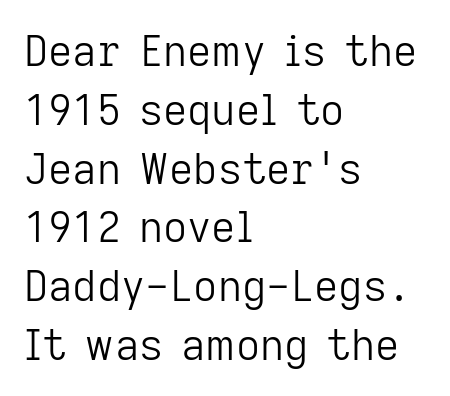
{"serif": "no", "italic": "no", "bold": "no", "weight": "light", "width": "normal", "stroke_contrast": "low", "x_height": "medium", "monospaced": "no", "underline": "no", "align": "left", "line_spacing": "normal", "line_spacing_ratio": 1.4, "letter_spacing": "normal", "letter_spacing_em": 0.0, "glyph_px": 42}
